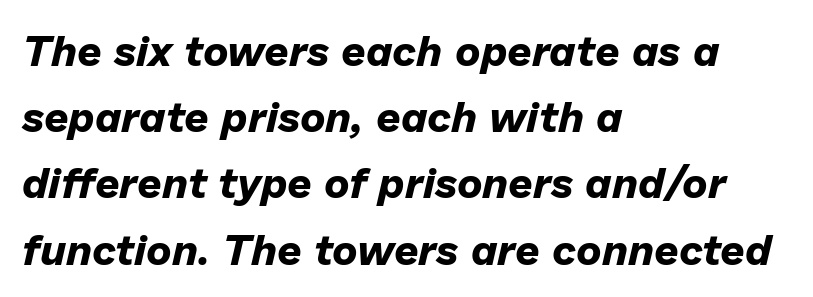
The image shows 43 px bold type, italic (leaning right); set left-aligned, normal line spacing (1.54x), normal letter spacing, not underlined; low stroke contrast and a medium x-height.
